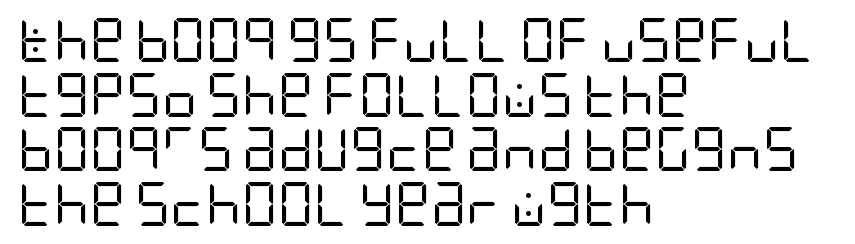
The image shows 44 px regular-weight, condensed sans-serif type, upright; set left-aligned, line spacing 1.24x, normal letter spacing, not underlined; low stroke contrast and a large x-height.
